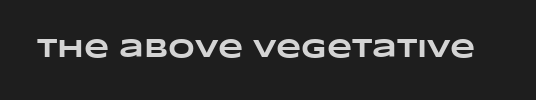
Q: Is the text bold? A: Yes.
Q: Is the text underlined? A: No.
Q: Is the spacing between letters normal or unusually wide? A: Normal.
